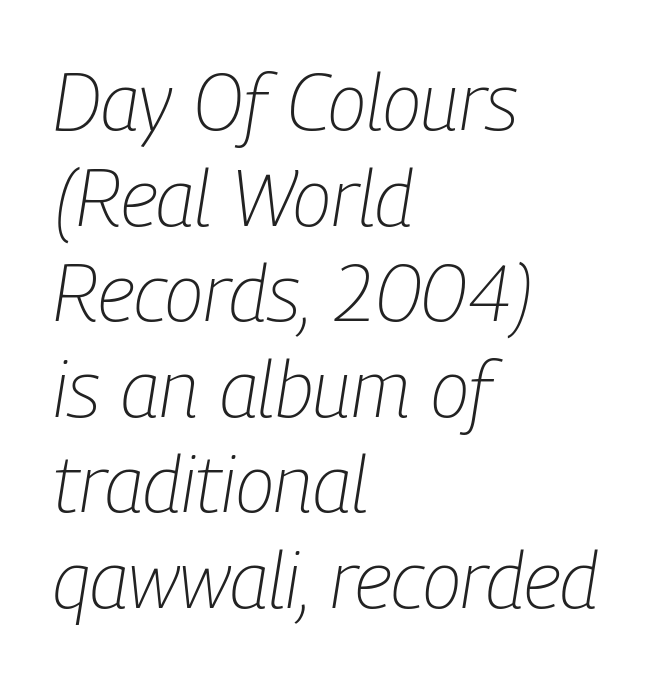
Q: Is the text bold? A: No.
Q: Is the text italic (slanted)? A: Yes, it leans right by about 9 degrees.
Q: Is the text underlined? A: No.
Q: How is the paragraph aligned? A: Left-aligned.
Q: Is the spacing between letters normal or unusually wide? A: Normal.
Q: Width (condensed, normal, or wide)? A: Condensed.
Q: Stroke contrast? A: Low.
Q: x-height? A: Medium.
Q: Monospaced? A: No.
